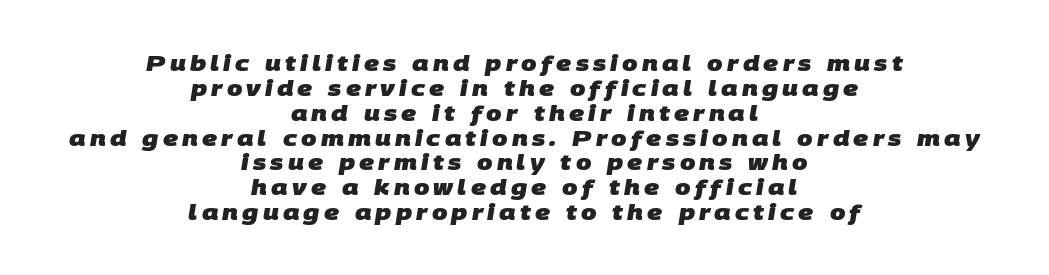
The zone under the glyphs is completely vacant. The characters look thick and weighty, a clear bold. The passage is arranged like a title page — every line centered. Regarding leading, the lines here are crowded together.
